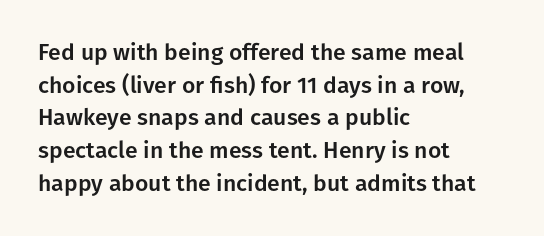
Q: Is the text italic (slanted)? A: No, it is upright.
Q: Is the text underlined? A: No.
Q: How is the paragraph aligned? A: Left-aligned.
Q: Is the spacing between letters normal or unusually wide? A: Normal.
Q: Is the spacing between lines tight, normal or loose? A: Normal.
